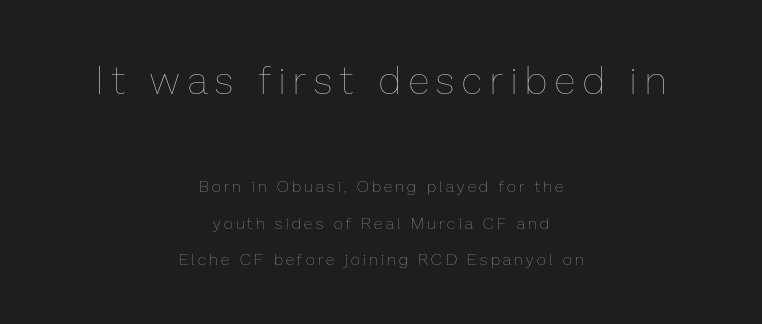
Q: Is the text bold? A: No.
Q: Is the text italic (slanted)? A: No, it is upright.
Q: Is the text underlined? A: No.
Q: How is the paragraph aligned? A: Centered.
Q: Is the spacing between letters normal or unusually wide? A: Unusually wide.
Q: Is the spacing between lines tight, normal or loose? A: Loose.
Q: Which block of text is set in a larger size, the first (top) or the second (bottom)? A: The first (top) one.
Q: Width (condensed, normal, or wide)? A: Normal.
Q: Stroke contrast? A: Low.
Q: x-height? A: Medium.
Q: Monospaced? A: No.
